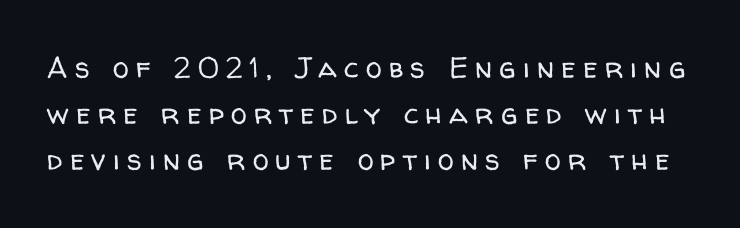
{"serif": "no", "italic": "no", "bold": "no", "weight": "regular", "width": "normal", "stroke_contrast": "low", "x_height": "medium", "monospaced": "no", "underline": "no", "line_spacing": "normal", "line_spacing_ratio": 1.59, "letter_spacing": "wide", "letter_spacing_em": 0.25, "glyph_px": 29}
